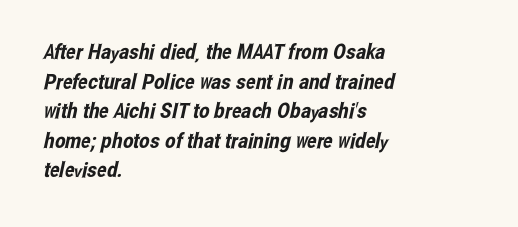
Q: Is the text underlined? A: No.
Q: How is the paragraph aligned? A: Left-aligned.
Q: Is the spacing between letters normal or unusually wide? A: Normal.
Q: Is the spacing between lines tight, normal or loose? A: Normal.
